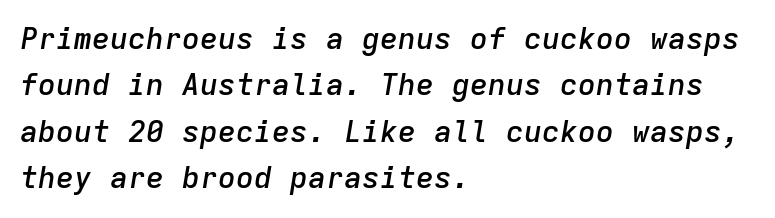
Q: Is the text bold? A: Semi-bold.
Q: Is the text italic (slanted)? A: Yes, it leans right by about 9 degrees.
Q: Is the text underlined? A: No.
Q: How is the paragraph aligned? A: Left-aligned.
Q: Is the spacing between letters normal or unusually wide? A: Normal.
Q: Is the spacing between lines tight, normal or loose? A: Normal.
Q: Width (condensed, normal, or wide)? A: Normal.
Q: Stroke contrast? A: Low.
Q: x-height? A: Medium.
Q: Monospaced? A: Yes.
